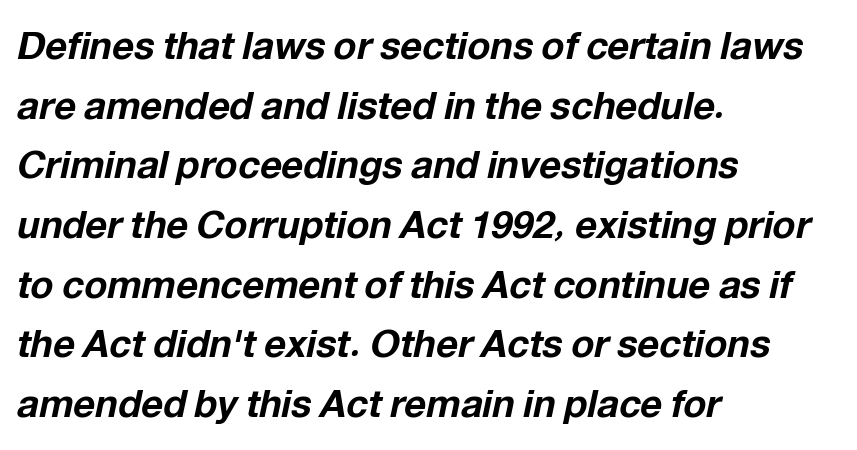
The words here are not underlined. This rendering uses left alignment, leaving the right contour irregular. A typesetter would call this proportional, since set widths differ per character. A typesetter would call this zero additional tracking.
